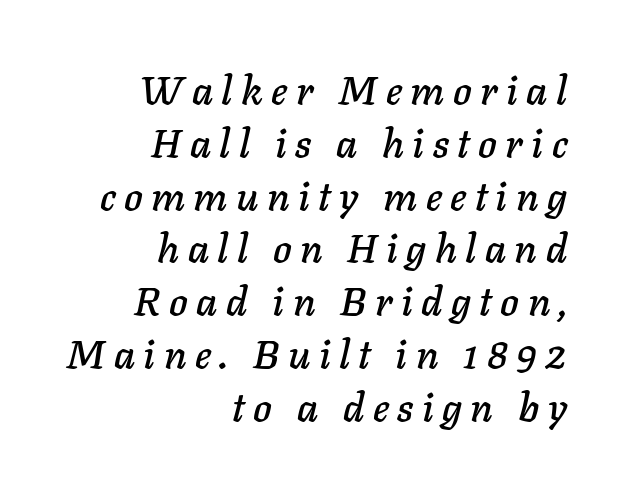
{"italic": "yes", "lean": "right", "slant_degrees": 11, "width": "normal", "stroke_contrast": "low", "x_height": "medium", "monospaced": "no", "underline": "no", "align": "right", "line_spacing": "normal", "line_spacing_ratio": 1.32, "letter_spacing": "wide", "letter_spacing_em": 0.21, "glyph_px": 40}
